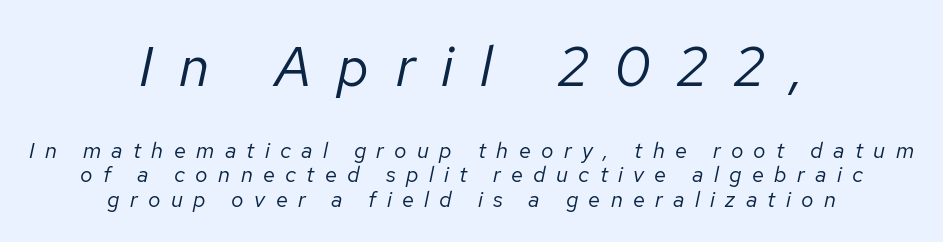
{"italic": "yes", "lean": "right", "slant_degrees": 12, "bold": "no", "weight": "regular", "width": "normal", "stroke_contrast": "low", "x_height": "medium", "monospaced": "no", "underline": "no", "align": "center", "line_spacing": "tight", "line_spacing_ratio": 1.11, "letter_spacing": "wide", "letter_spacing_em": 0.47, "larger_block": "first", "size_ratio": 2.55, "glyph_px": 56}
